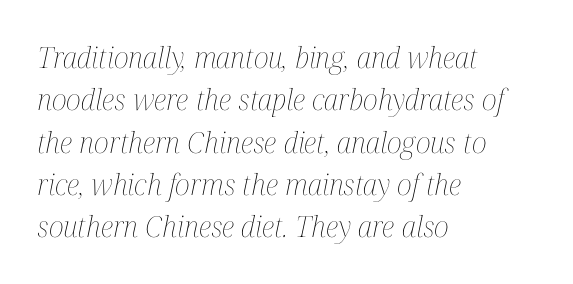
{"italic": "yes", "lean": "right", "slant_degrees": 12, "bold": "no", "weight": "thin", "width": "condensed", "stroke_contrast": "medium", "x_height": "medium", "monospaced": "no", "underline": "no", "align": "left", "line_spacing": "normal", "line_spacing_ratio": 1.46, "letter_spacing": "normal", "letter_spacing_em": 0.0, "glyph_px": 29}
